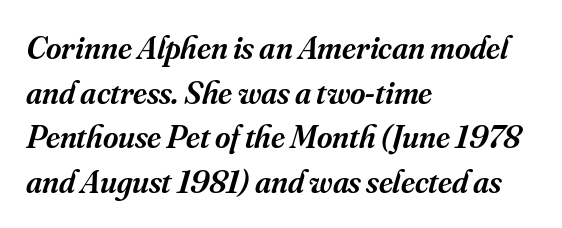
{"serif": "yes", "italic": "yes", "lean": "right", "slant_degrees": 16, "bold": "semi", "weight": "semibold", "width": "normal", "stroke_contrast": "medium", "x_height": "small", "monospaced": "no", "underline": "no", "align": "left", "line_spacing": "normal", "line_spacing_ratio": 1.35, "letter_spacing": "normal", "letter_spacing_em": 0.0, "glyph_px": 33}
